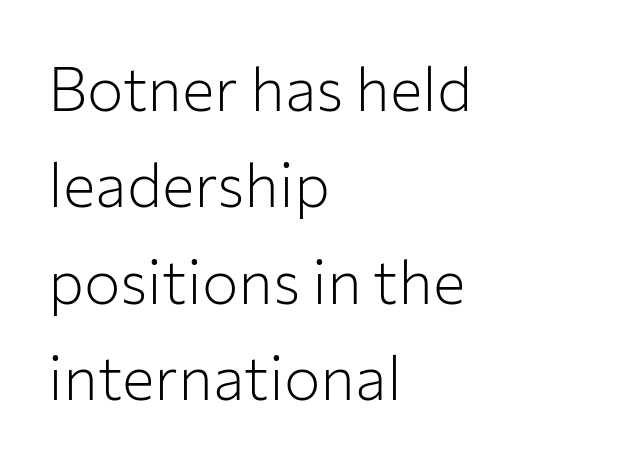
{"serif": "no", "italic": "no", "bold": "no", "weight": "light", "width": "normal", "stroke_contrast": "low", "x_height": "medium", "monospaced": "no", "underline": "no", "align": "left", "line_spacing": "normal", "line_spacing_ratio": 1.58, "letter_spacing": "normal", "letter_spacing_em": 0.0, "glyph_px": 61}
